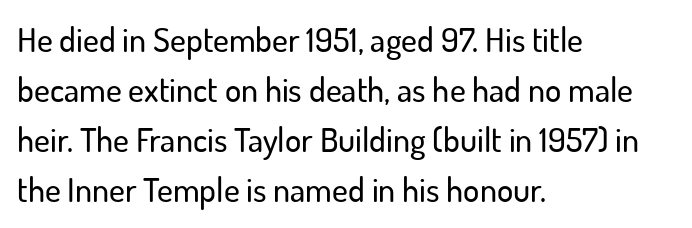
{"serif": "no", "italic": "no", "width": "normal", "stroke_contrast": "low", "x_height": "small", "monospaced": "no", "underline": "no", "align": "left", "line_spacing": "normal", "line_spacing_ratio": 1.47, "letter_spacing": "normal", "letter_spacing_em": 0.0, "glyph_px": 34}
